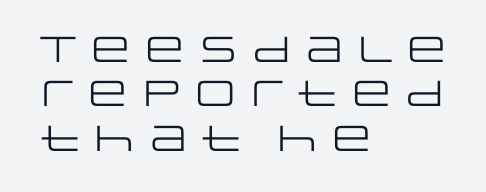
{"serif": "no", "italic": "no", "bold": "no", "weight": "regular", "width": "wide", "stroke_contrast": "low", "x_height": "large", "monospaced": "no", "underline": "no", "align": "left", "line_spacing_ratio": 1.23, "letter_spacing": "normal", "letter_spacing_em": 0.0, "glyph_px": 36}
